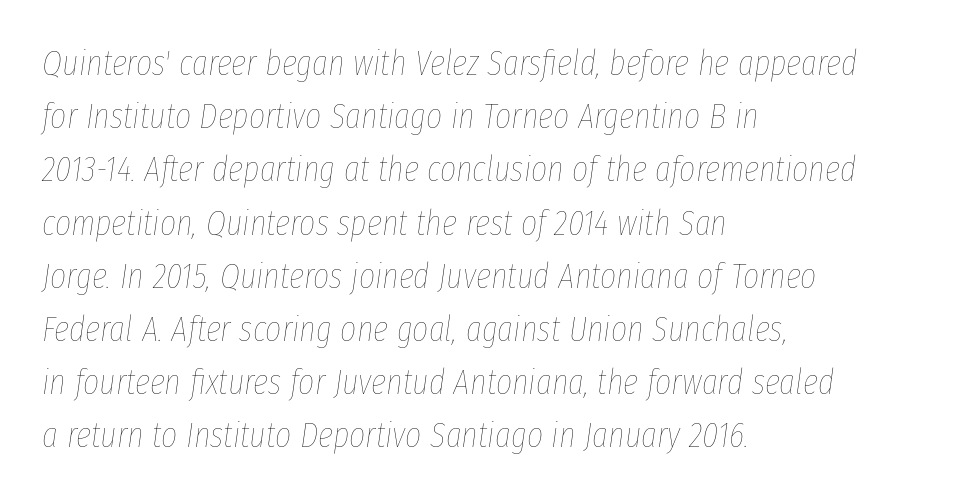
In terms of leading, this rendering sits right in the middle. The area under the type is left untouched. The cut favours lightness, reaching ordinary text weight at its darkest. The letters are slanted; this is an italic face. What stands out about the letter spacing? Nothing — it is the standard amount. The passage is arranged the way most books set body copy — flush left.
